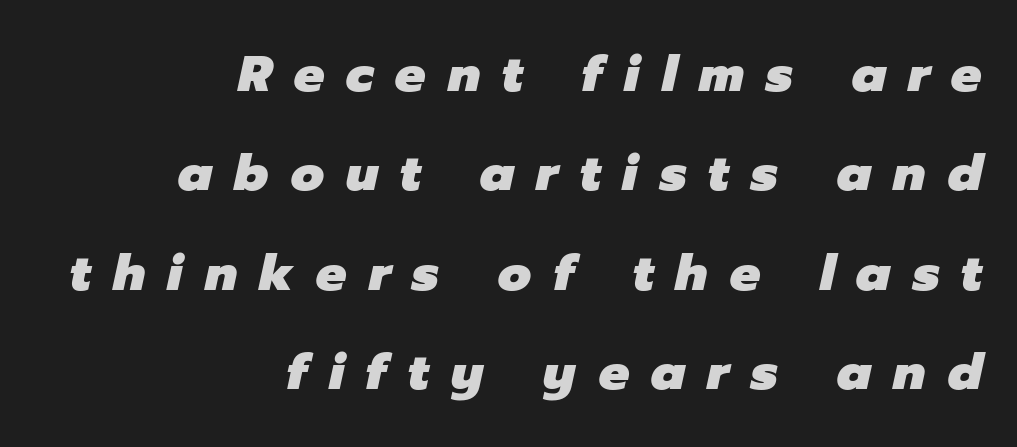
The image shows 51 px heavy type, italic (leaning right); set right-aligned, loose line spacing (1.95x), unusually wide letter spacing (+0.43 em), not underlined; low stroke contrast and a medium x-height.
